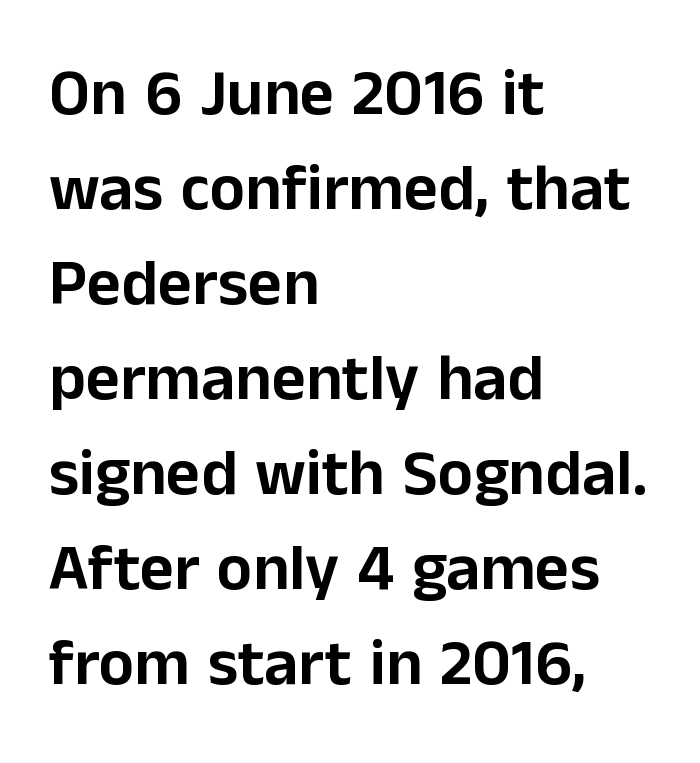
{"serif": "no", "italic": "no", "width": "normal", "stroke_contrast": "low", "x_height": "medium", "monospaced": "no", "underline": "no", "align": "left", "line_spacing": "normal", "line_spacing_ratio": 1.44, "letter_spacing": "normal", "letter_spacing_em": 0.0, "glyph_px": 66}
